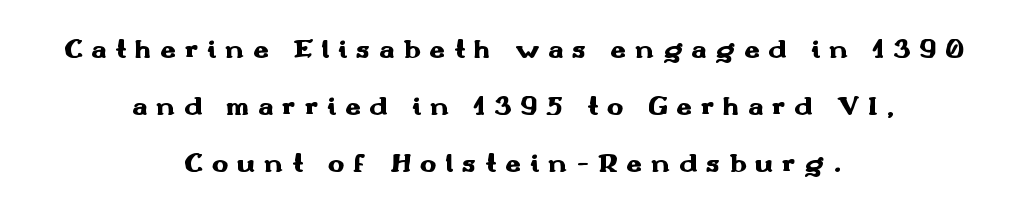
The image shows 28 px heavy, wide sans-serif type, upright; set centered, loose line spacing (2.03x), unusually wide letter spacing (+0.31 em), not underlined; medium stroke contrast and a small x-height.
